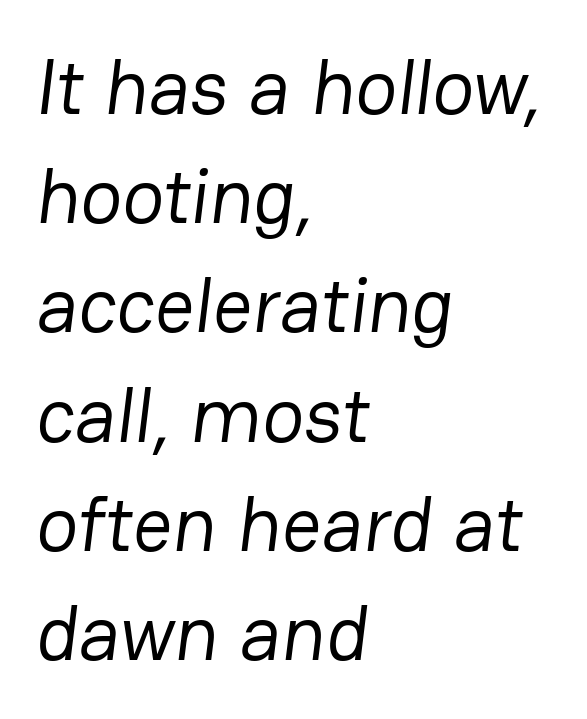
The image shows 78 px regular-weight sans-serif type; set left-aligned, normal line spacing (1.4x), normal letter spacing, not underlined; low stroke contrast and a medium x-height.
